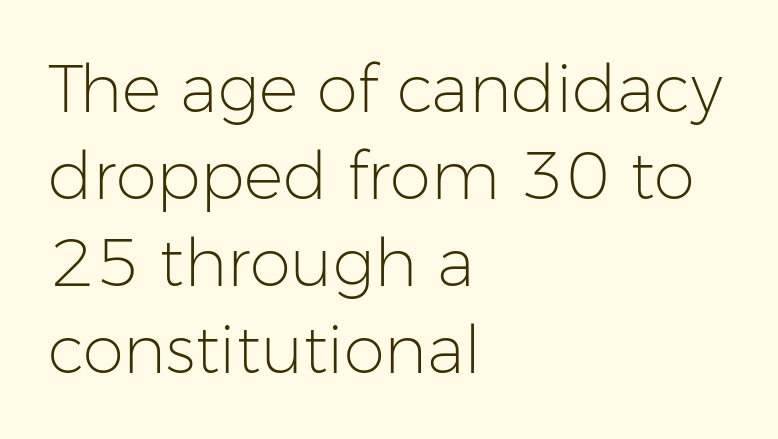
Q: Is the text bold? A: No.
Q: Is the text italic (slanted)? A: No, it is upright.
Q: Is the typeface a serif or a sans-serif typeface? A: Sans-serif.
Q: Is the text underlined? A: No.
Q: How is the paragraph aligned? A: Left-aligned.
Q: Is the spacing between letters normal or unusually wide? A: Normal.
Q: Is the spacing between lines tight, normal or loose? A: Normal.
Q: Width (condensed, normal, or wide)? A: Normal.
Q: Stroke contrast? A: Low.
Q: x-height? A: Medium.
Q: Monospaced? A: No.
